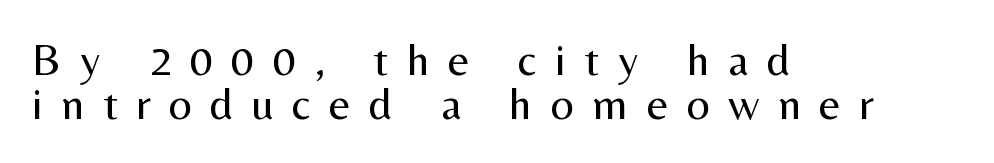
{"serif": "no", "italic": "no", "bold": "no", "weight": "regular", "width": "normal", "stroke_contrast": "medium", "x_height": "medium", "monospaced": "no", "underline": "no", "align": "left", "line_spacing": "tight", "line_spacing_ratio": 0.96, "letter_spacing": "wide", "letter_spacing_em": 0.4, "glyph_px": 46}
